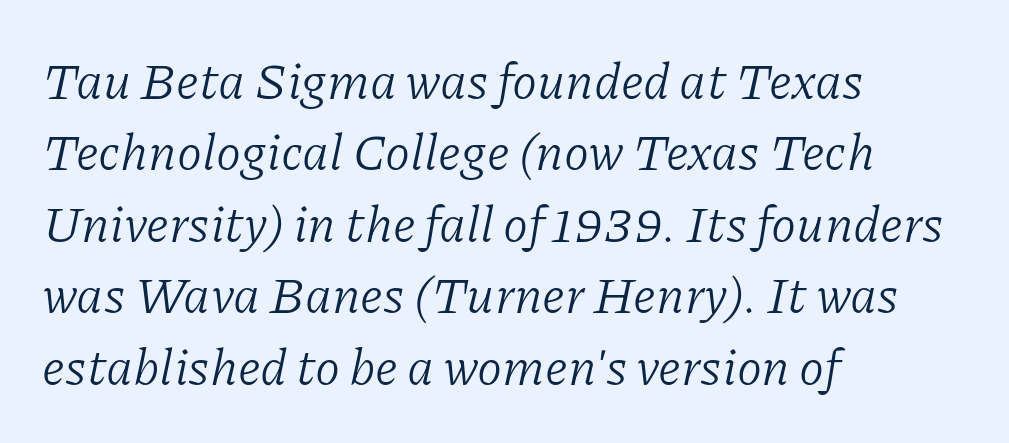
The image shows 51 px light serif type, italic (leaning right); set left-aligned, normal line spacing (1.4x), normal letter spacing, not underlined; low stroke contrast and a medium x-height.
